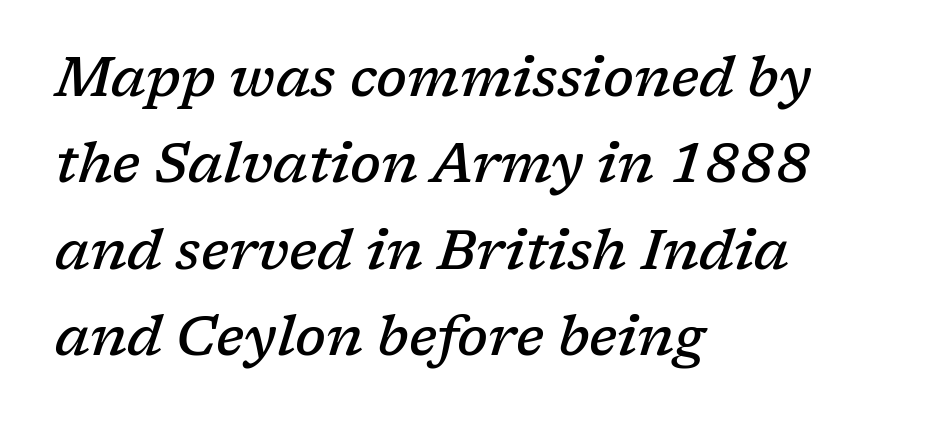
Is this a fixed-width face? No — the glyphs have proportional, varying widths. Unmarked baselines from the first word to the last. These lines are composed in type with serifs. Characters follow at the spacing the type designer built in. The space between consecutive lines is moderate.
